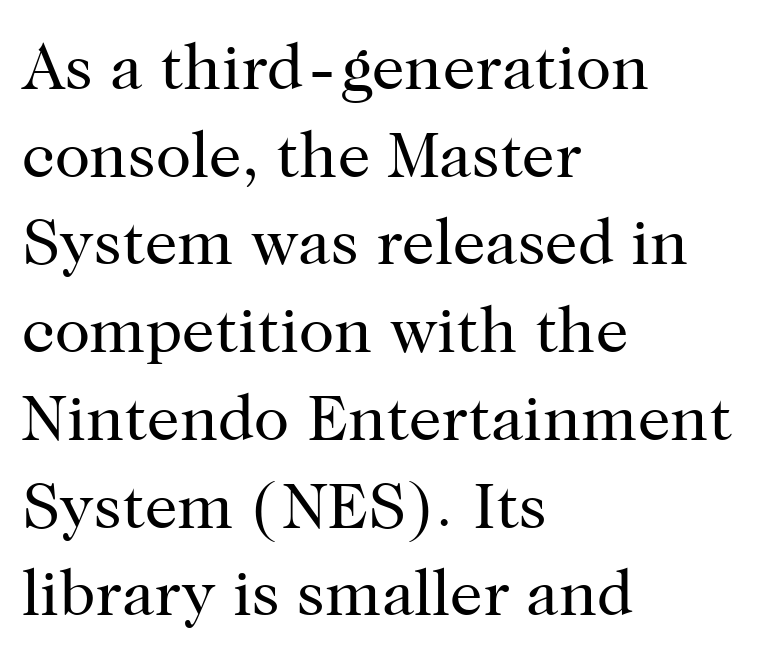
Note the varied advance widths — an 'i' is clearly narrower than an 'm'. The specimen reads as upright at a glance. Vertically, the passage feels balanced, rows spaced as you'd expect. The passage shown is typeset with a serif family. A classic flush-left, rag-right setting is used for this passage. Standard letterfit; no display-style spreading of the glyphs.
